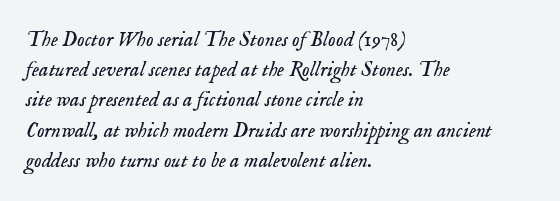
The image shows 21 px text type, italic (leaning right); set left-aligned, normal line spacing (1.44x), normal letter spacing, not underlined.
